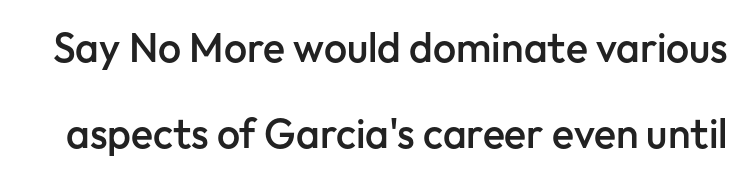
The image shows 41 px semibold sans-serif type, upright; set loose line spacing (2.1x), normal letter spacing, not underlined; low stroke contrast and a medium x-height.
